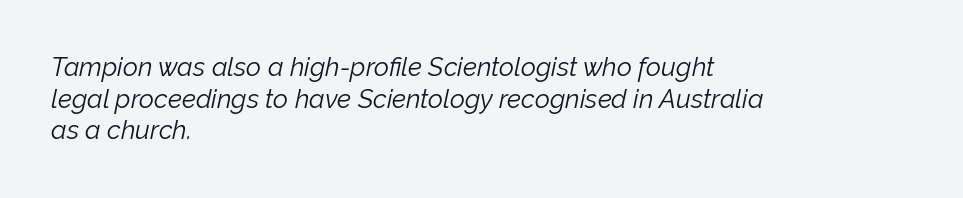
The image shows 26 px text type, italic (leaning right); set left-aligned, line spacing 1.22x, normal letter spacing, not underlined.
